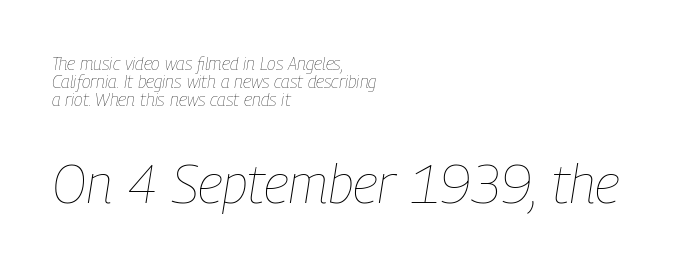
The image shows 54 px thin, condensed type, italic (leaning right); set left-aligned, tight line spacing (1.01x), normal letter spacing, not underlined; the second (bottom) block is 3.0x larger; low stroke contrast and a medium x-height.
